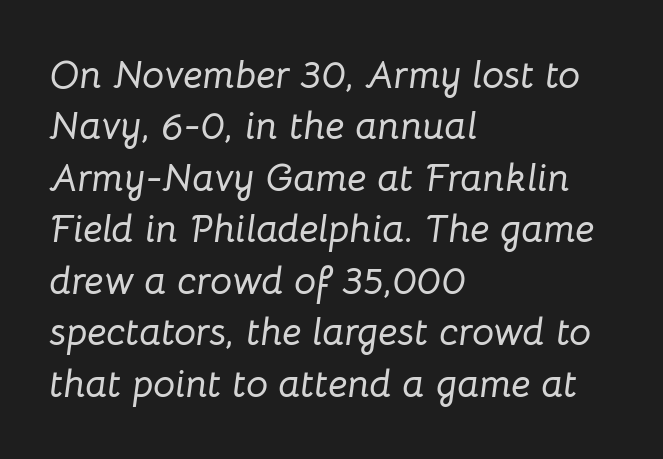
Italic? Definitely — the glyphs are oblique. The face used here is proportionally spaced, like ordinary book or web type. Inter-character spacing is left at the font's built-in metrics. Leading: standard. Each row of text sits above clean, open space. These lines are set flush left with a ragged right edge.
